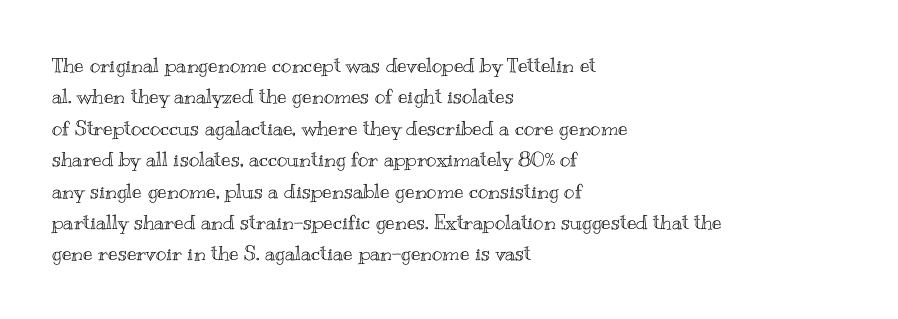
The image shows 20 px text type, upright; set left-aligned, normal line spacing (1.57x), normal letter spacing, not underlined.
